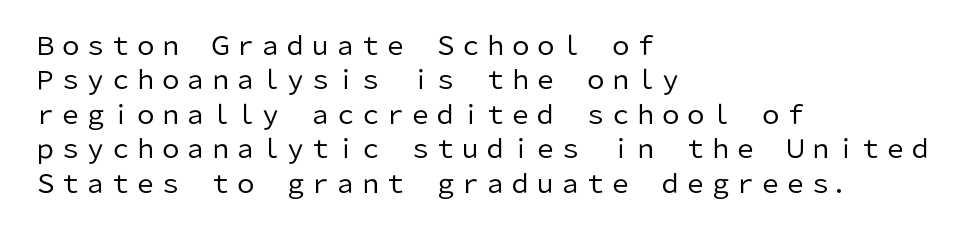
Q: Is the text bold? A: No.
Q: Is the text italic (slanted)? A: No, it is upright.
Q: Is the text underlined? A: No.
Q: How is the paragraph aligned? A: Left-aligned.
Q: Is the spacing between letters normal or unusually wide? A: Normal.
Q: Is the spacing between lines tight, normal or loose? A: Normal.
